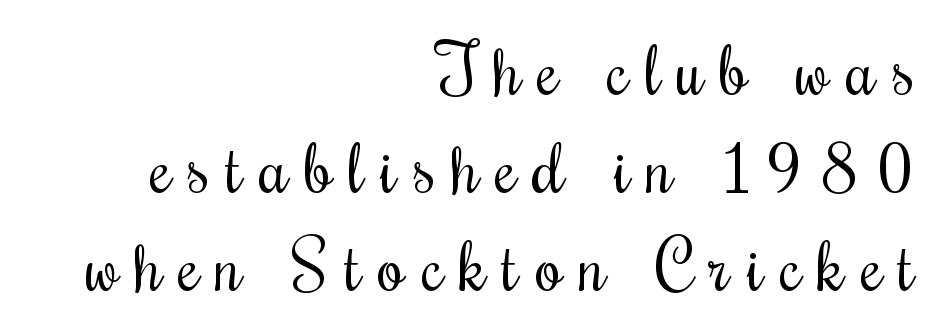
{"bold": "no", "weight": "regular", "width": "condensed", "stroke_contrast": "medium", "x_height": "small", "monospaced": "no", "underline": "no", "align": "right", "line_spacing": "normal", "line_spacing_ratio": 1.42, "letter_spacing": "wide", "letter_spacing_em": 0.24, "glyph_px": 69}
